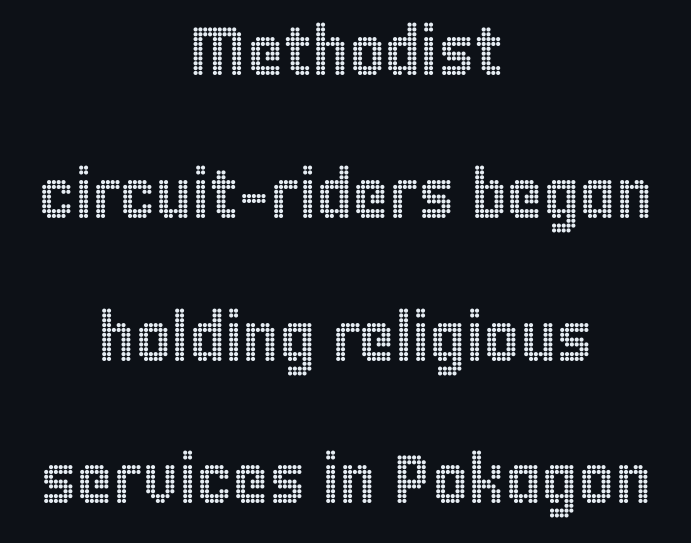
{"italic": "no", "width": "condensed", "x_height": "large", "monospaced": "no", "underline": "no", "align": "center", "line_spacing": "loose", "line_spacing_ratio": 2.07, "letter_spacing": "normal", "letter_spacing_em": 0.0, "glyph_px": 69}
